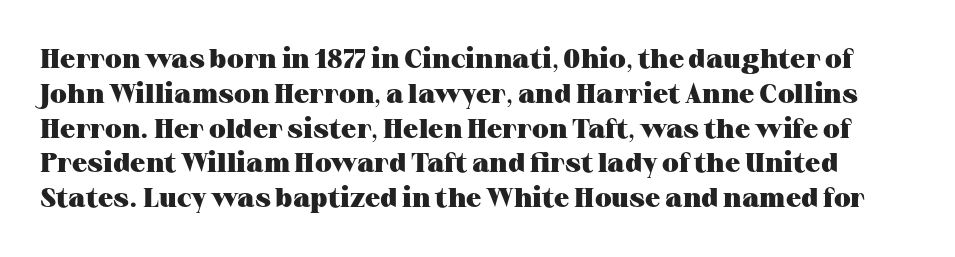
Style check: upright. Glance below the letters and you will spot only blank space. The characters look thick and weighty, a clear bold. How would I describe the line gaps? Plain and ordinary.
